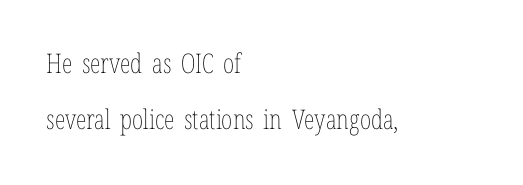
{"italic": "no", "bold": "no", "underline": "no", "align": "left", "line_spacing": "loose", "line_spacing_ratio": 2.09, "letter_spacing": "normal", "letter_spacing_em": 0.0, "glyph_px": 27}
